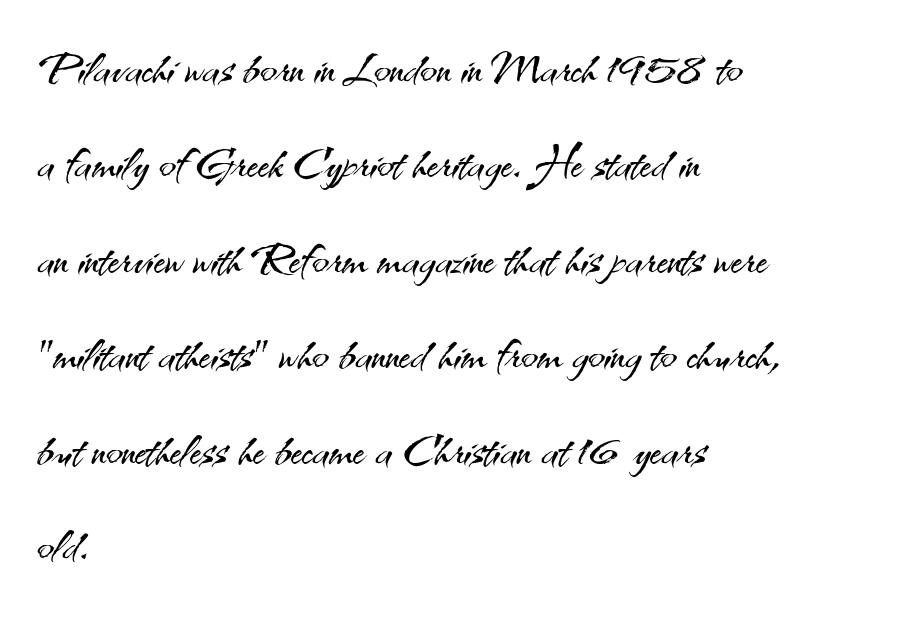
Line beginnings align vertically; line endings do not. The lines sit at an ordinary, default distance from one another. Is this a fixed-width face? No — the glyphs have proportional, varying widths. Nothing unusual about the tracking: characters are spaced as the font intends. Glance below the letters and you will spot only blank space.
